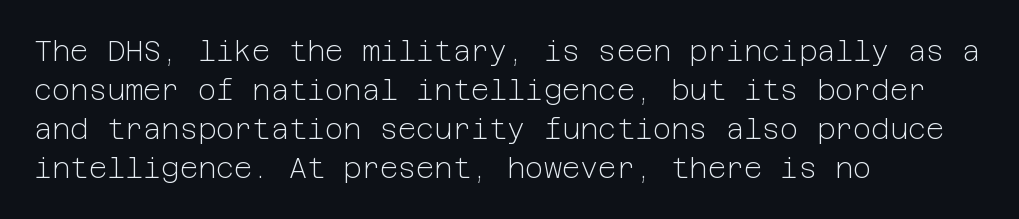
The image shows 28 px light sans-serif type, upright; set left-aligned, normal line spacing (1.39x), normal letter spacing, not underlined; low stroke contrast and a medium x-height.
